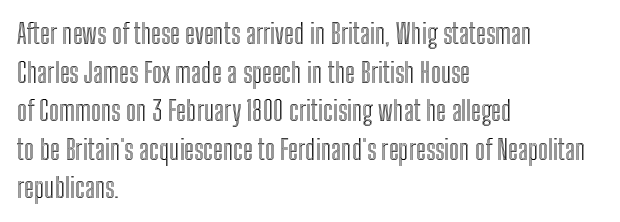
Q: Is the text italic (slanted)? A: No, it is upright.
Q: Is the text underlined? A: No.
Q: How is the paragraph aligned? A: Left-aligned.
Q: Is the spacing between letters normal or unusually wide? A: Normal.
Q: Is the spacing between lines tight, normal or loose? A: Normal.
